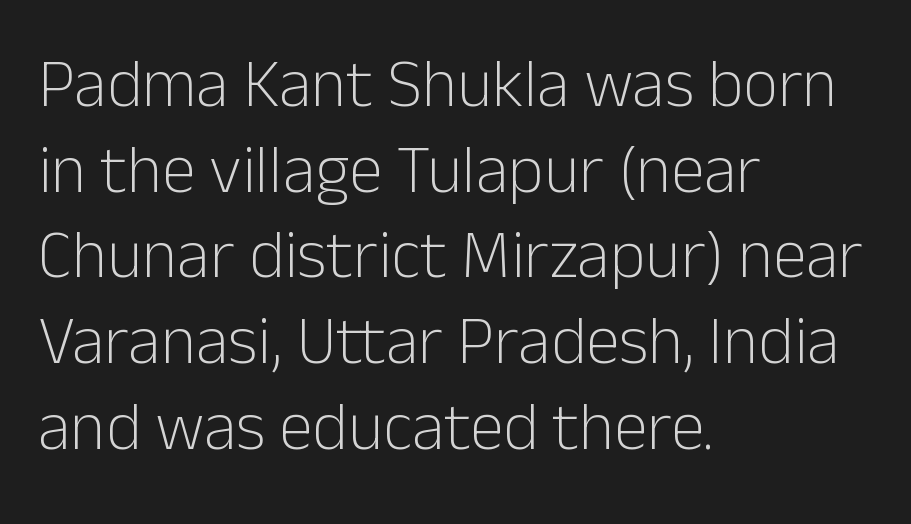
Font category for this specimen: sans-serif. In terms of letterspacing, this is plain default setting. Weight: regular or lighter. The ragged edge is on the right, which tells us the setting is flush left.
